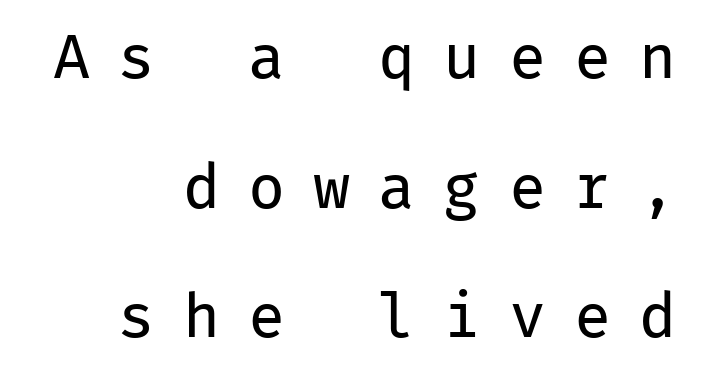
Serifs: no, the terminals of the letterforms are clean. Here the designer chose a console-style face with uniform glyph widths. Quick note: underline off. The rag falls on the left side of this text block.
